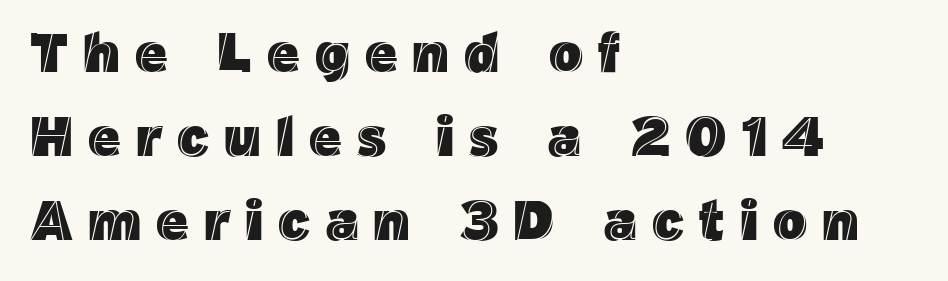
{"italic": "no", "width": "normal", "x_height": "medium", "monospaced": "no", "underline": "no", "align": "left", "line_spacing": "normal", "line_spacing_ratio": 1.5, "letter_spacing": "wide", "letter_spacing_em": 0.27, "glyph_px": 56}
